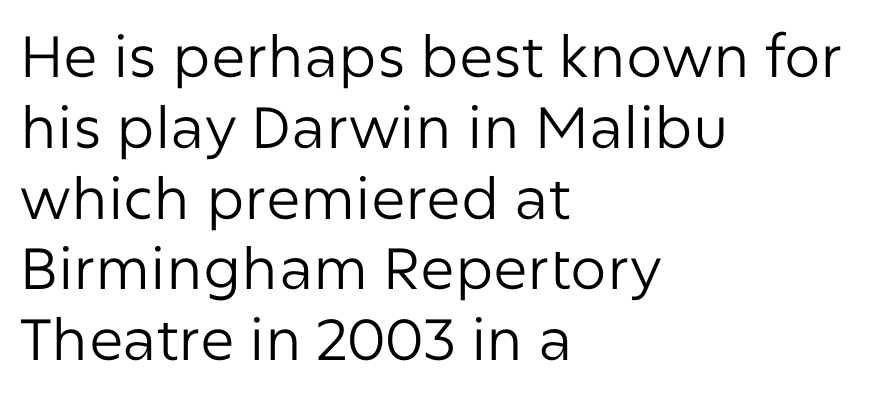
The image shows 58 px regular-weight sans-serif type, upright; set left-aligned, line spacing 1.22x, normal letter spacing, not underlined; low stroke contrast and a medium x-height.
